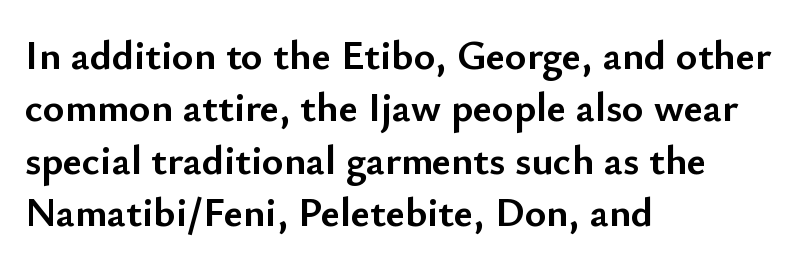
Is there any slant? The stems are plumb. Underline: absent. This sample keeps an unexceptional amount of space between lines. The tracking reads as untouched default to a designer's eye.
